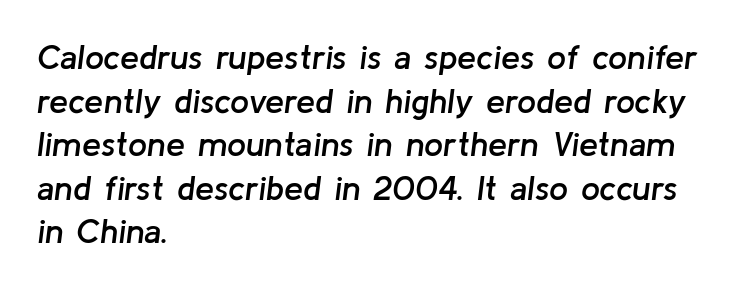
{"italic": "yes", "lean": "right", "slant_degrees": 8, "bold": "semi", "weight": "semibold", "width": "normal", "stroke_contrast": "low", "x_height": "medium", "monospaced": "no", "underline": "no", "align": "left", "line_spacing": "normal", "line_spacing_ratio": 1.28, "letter_spacing": "normal", "letter_spacing_em": 0.0, "glyph_px": 34}
